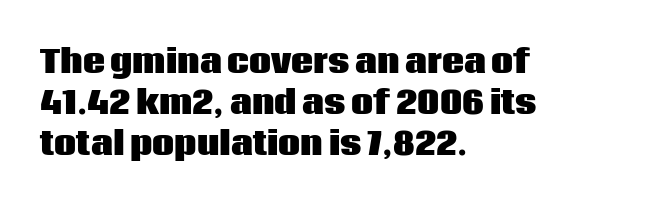
This sample uses plain, unmodified letter spacing. Reading down the block, your eye returns to a fixed left position each line. This sample has the flowing, uneven cadence of proportional lettering. I'd describe the lettering as bold — thick and assertive. Normally led — the rows are evenly, conventionally spaced.
